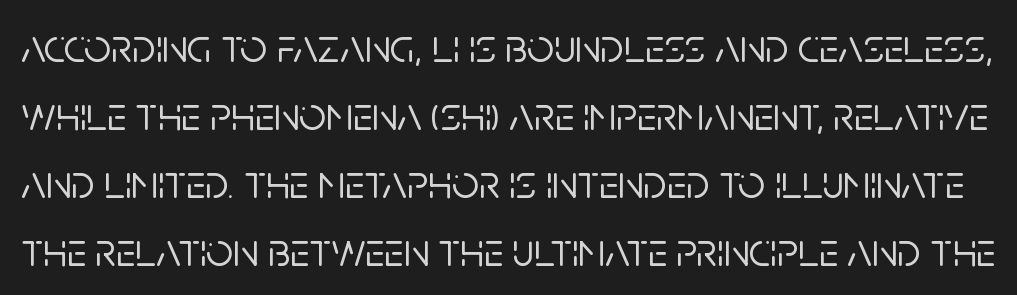
In terms of letterspacing, this is plain default setting. Quick note: interline space is typical. The letters advance in unequal steps, a hallmark of proportional type. Rule under the text: the space is simply empty.
